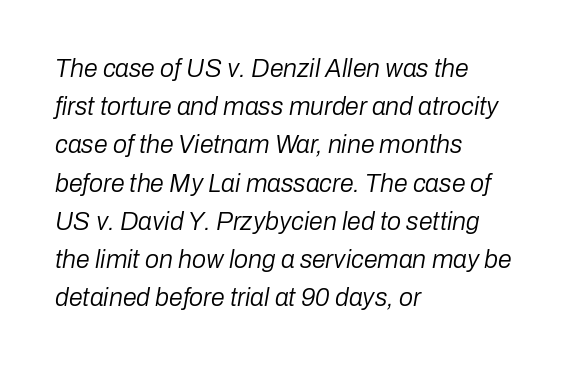
Q: Is the text bold? A: No.
Q: Is the text italic (slanted)? A: Yes, it leans right by about 10 degrees.
Q: Is the text underlined? A: No.
Q: How is the paragraph aligned? A: Left-aligned.
Q: Is the spacing between letters normal or unusually wide? A: Normal.
Q: Is the spacing between lines tight, normal or loose? A: Normal.
